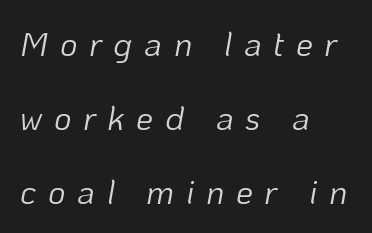
{"italic": "yes", "lean": "right", "slant_degrees": 10, "bold": "no", "weight": "light", "width": "normal", "stroke_contrast": "low", "x_height": "medium", "monospaced": "no", "underline": "no", "align": "left", "line_spacing": "loose", "line_spacing_ratio": 2.17, "letter_spacing": "wide", "letter_spacing_em": 0.34, "glyph_px": 34}
